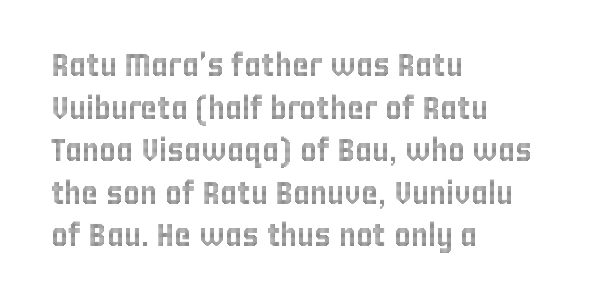
The image shows 32 px condensed type, upright; set left-aligned, normal line spacing (1.33x), normal letter spacing, not underlined; a large x-height.
